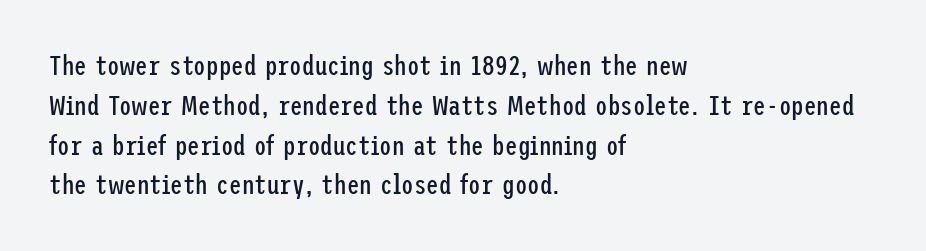
Q: Is the text bold? A: No.
Q: Is the text italic (slanted)? A: No, it is upright.
Q: Is the typeface a serif or a sans-serif typeface? A: Sans-serif.
Q: Is the text underlined? A: No.
Q: How is the paragraph aligned? A: Left-aligned.
Q: Is the spacing between letters normal or unusually wide? A: Normal.
Q: Is the spacing between lines tight, normal or loose? A: Normal.
Q: Width (condensed, normal, or wide)? A: Condensed.
Q: Stroke contrast? A: Low.
Q: x-height? A: Medium.
